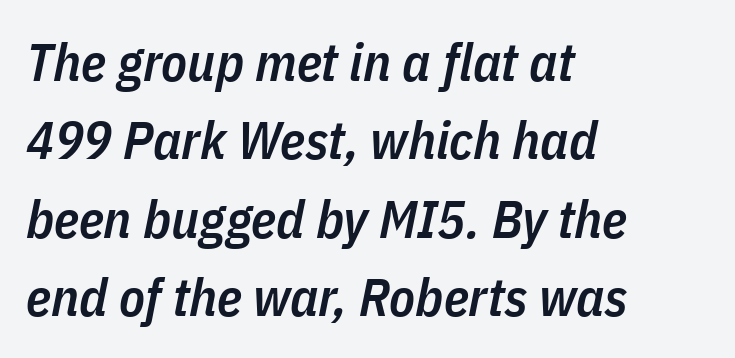
{"italic": "yes", "lean": "right", "slant_degrees": 11, "bold": "semi", "weight": "semibold", "width": "condensed", "stroke_contrast": "low", "x_height": "medium", "monospaced": "no", "underline": "no", "align": "left", "line_spacing": "normal", "line_spacing_ratio": 1.48, "letter_spacing": "normal", "letter_spacing_em": 0.0, "glyph_px": 53}
